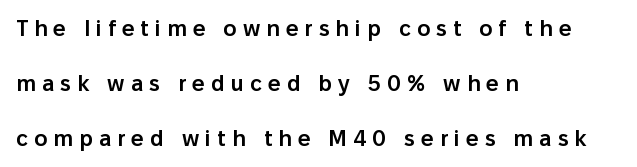
The image shows 22 px text type, upright; set left-aligned, loose line spacing (2.49x), unusually wide letter spacing (+0.28 em), not underlined.
